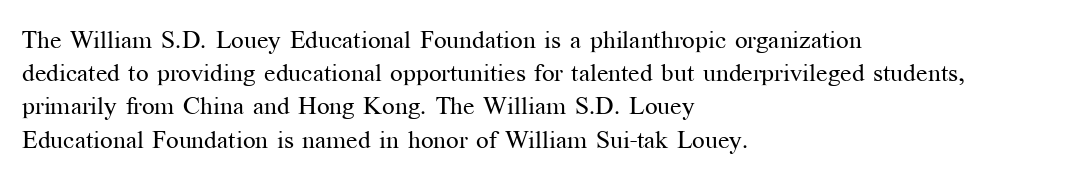
These lines sit exactly where default settings would place them. Decoration check: the copy has no underline. The typeface has the unassuming heft of standard copy or less. Horizontal alignment here is leftward, the default for most running prose.
